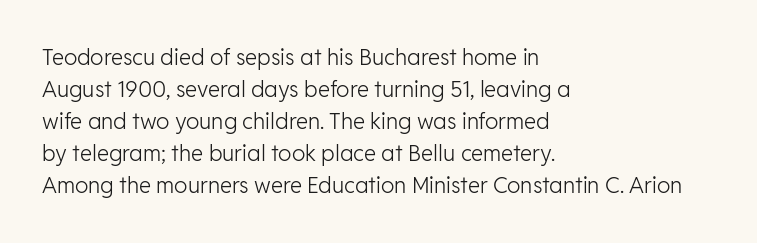
{"italic": "no", "bold": "no", "underline": "no", "align": "left", "line_spacing": "normal", "line_spacing_ratio": 1.46, "letter_spacing": "normal", "letter_spacing_em": 0.0, "glyph_px": 22}
